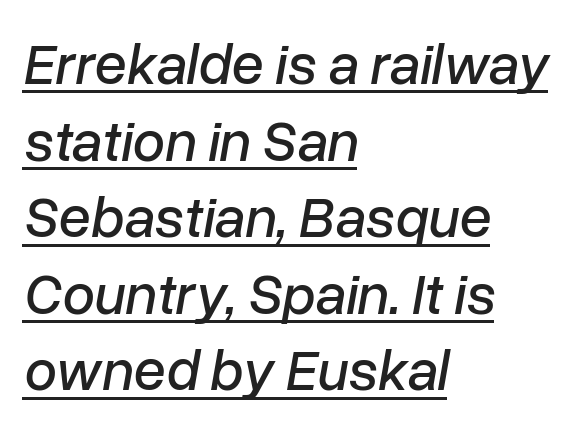
The image shows 58 px text type, italic (leaning right); set left-aligned, normal line spacing (1.32x), normal letter spacing, underlined; low stroke contrast and a medium x-height.
